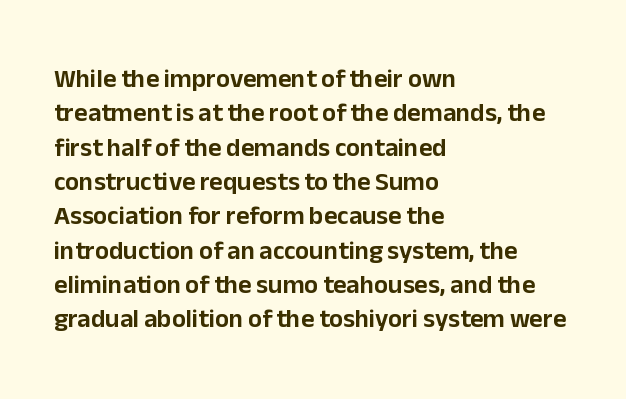
Here the glyphs are tracked normally, forming tight word shapes. Notice how the passage keeps a crisp vertical edge on the left only. A normal amount of white space separates one row of letters from the next. The string is rendered with underlining switched off.
